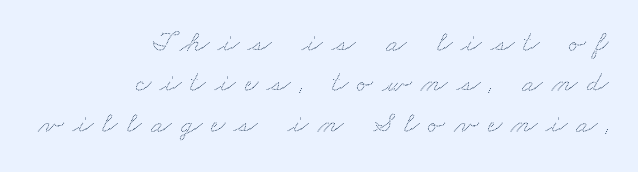
Honestly, the letter spacing is so wide it's the main thing you notice. Vertically, the passage feels balanced, rows spaced as you'd expect. Notice how the passage keeps a crisp vertical edge on the right only. Just letters on the line, the space beneath them empty.
